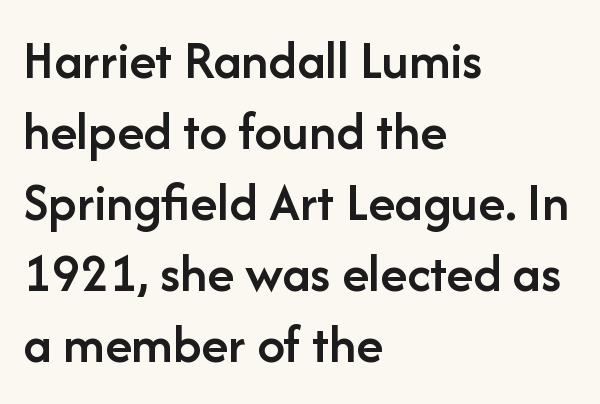
Letter spacing: default. If you measured baseline to baseline, you'd find a middling distance. These lines are set flush left with a ragged right edge. The typesetting leans somewhat heavy: a semibold. Ordinary non-slanted type is in use. The passage shown is not underscored anywhere.
